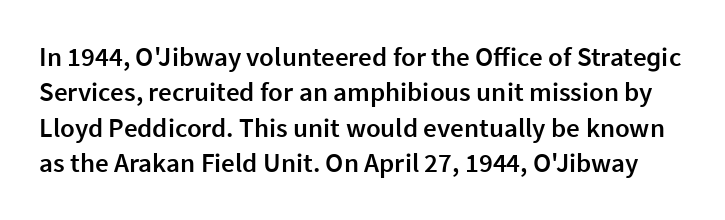
Does extra space separate the letters? No, they use regular spacing. The glyphs have the mass of a demibold cut, below bold. The string is rendered with underlining switched off. If you drew a line through each stem, it would be perfectly vertical. Baseline-to-baseline distance is the conventional proportion of letter height.
